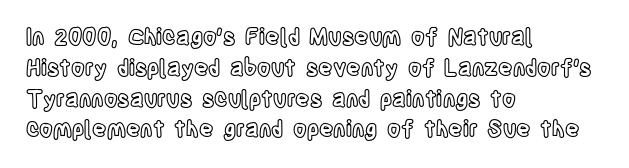
A classic flush-left, rag-right setting is used for this passage. Rendered with straight, roman letterforms. The rendering uses a moderate line-height, typical for paragraphs. In terms of letterspacing, this is plain default setting.
